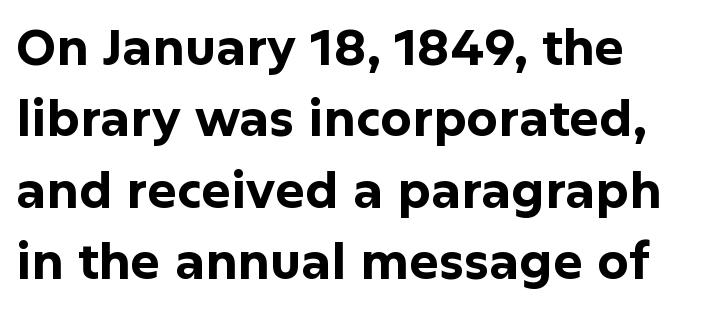
The image shows 50 px bold sans-serif type, upright; set normal line spacing (1.43x), normal letter spacing, not underlined; low stroke contrast and a medium x-height.
